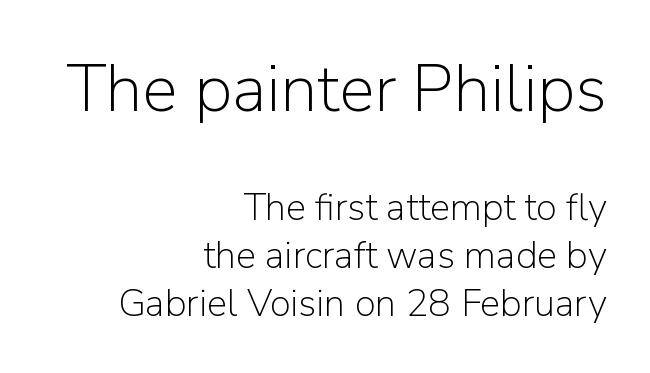
{"serif": "no", "italic": "no", "bold": "no", "weight": "light", "width": "normal", "stroke_contrast": "low", "x_height": "medium", "monospaced": "no", "underline": "no", "align": "right", "line_spacing": "normal", "line_spacing_ratio": 1.26, "letter_spacing": "normal", "letter_spacing_em": 0.0, "larger_block": "first", "size_ratio": 1.76, "glyph_px": 67}
